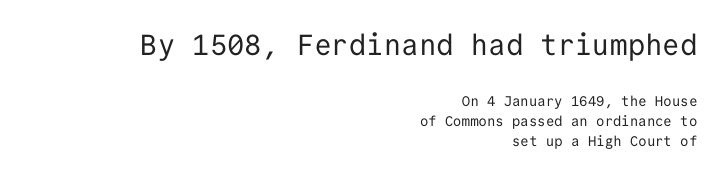
Q: Is the text bold? A: No.
Q: Is the text italic (slanted)? A: No, it is upright.
Q: Is the typeface a serif or a sans-serif typeface? A: Sans-serif.
Q: Is the text underlined? A: No.
Q: How is the paragraph aligned? A: Right-aligned.
Q: Is the spacing between letters normal or unusually wide? A: Normal.
Q: Is the spacing between lines tight, normal or loose? A: Normal.
Q: Which block of text is set in a larger size, the first (top) or the second (bottom)? A: The first (top) one.
Q: Width (condensed, normal, or wide)? A: Normal.
Q: Stroke contrast? A: Low.
Q: x-height? A: Medium.
Q: Monospaced? A: Yes.
